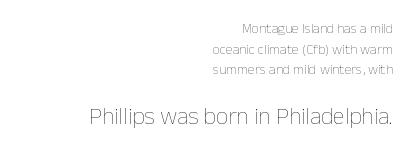
{"italic": "no", "bold": "no", "underline": "no", "align": "right", "line_spacing": "normal", "line_spacing_ratio": 1.48, "letter_spacing": "normal", "letter_spacing_em": 0.0, "larger_block": "second", "size_ratio": 1.71, "glyph_px": 24}
